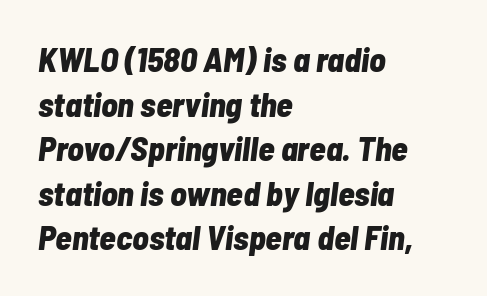
{"italic": "yes", "lean": "right", "slant_degrees": 7, "bold": "yes", "weight": "bold", "width": "condensed", "stroke_contrast": "low", "x_height": "medium", "monospaced": "no", "underline": "no", "align": "left", "line_spacing": "normal", "line_spacing_ratio": 1.31, "letter_spacing": "normal", "letter_spacing_em": 0.0, "glyph_px": 34}
